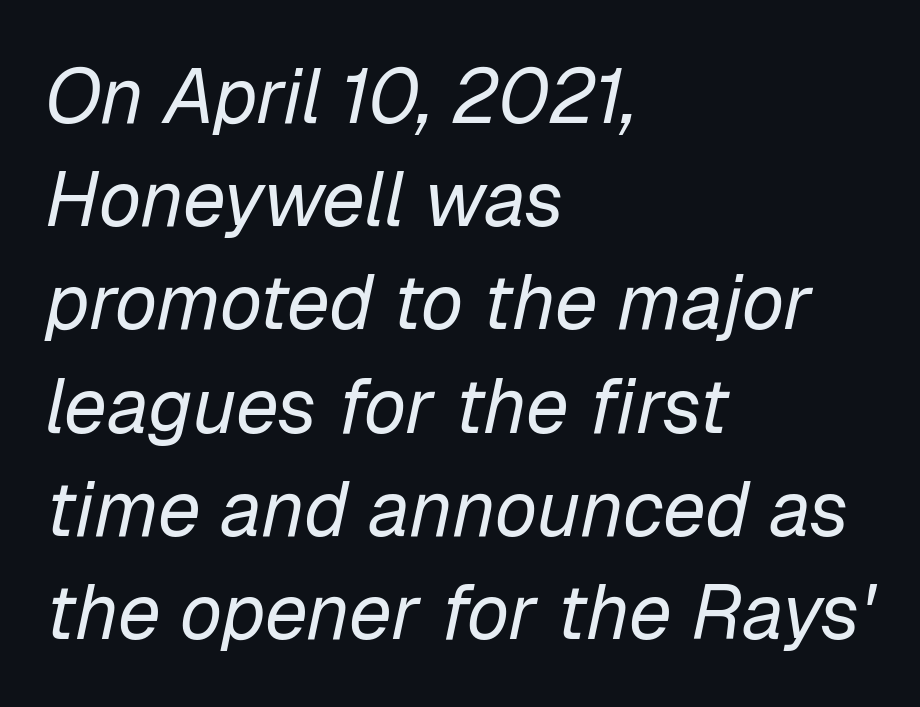
Just letters on the line, the space beneath them empty. These lines are set flush left with a ragged right edge. A normal amount of white space separates one row of letters from the next. In terms of posture, this sample is oblique. Unbolded letterforms with no extra heft. Is the letter spacing exaggerated? No — it looks like the ordinary default.
